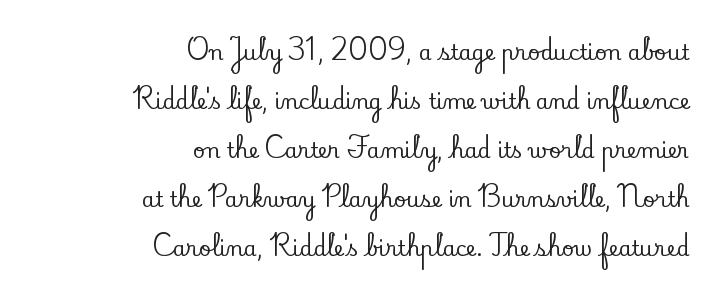
{"italic": "no", "underline": "no", "align": "right", "line_spacing": "loose", "line_spacing_ratio": 2.33, "letter_spacing": "normal", "letter_spacing_em": 0.0, "glyph_px": 21}
